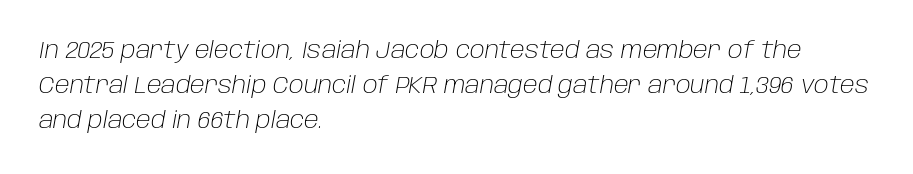
{"italic": "yes", "lean": "right", "slant_degrees": 10, "bold": "no", "underline": "no", "align": "left", "line_spacing": "normal", "line_spacing_ratio": 1.53, "letter_spacing": "normal", "letter_spacing_em": 0.0, "glyph_px": 23}
